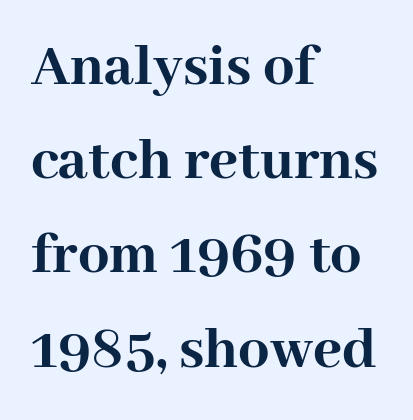
The text block is weighted toward the left margin, trailing off unevenly rightward. Is the type bold? Yes — the strokes are clearly thick and heavy. Underlining? Definitely not there. Tall strokes in this sample are plumb rather than angled. This is serif lettering, the kind often seen in printed books. The rows are spaced the way most documents space them.
